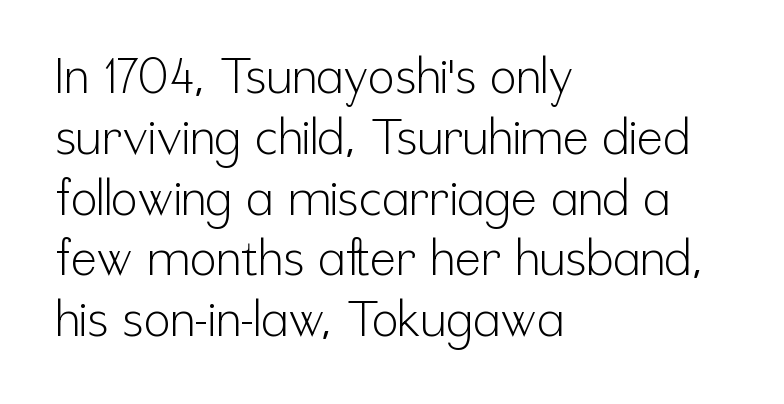
Q: Is the text bold? A: No.
Q: Is the text italic (slanted)? A: No, it is upright.
Q: Is the typeface a serif or a sans-serif typeface? A: Sans-serif.
Q: Is the text underlined? A: No.
Q: How is the paragraph aligned? A: Left-aligned.
Q: Is the spacing between letters normal or unusually wide? A: Normal.
Q: Width (condensed, normal, or wide)? A: Condensed.
Q: Stroke contrast? A: Low.
Q: x-height? A: Medium.
Q: Monospaced? A: No.
